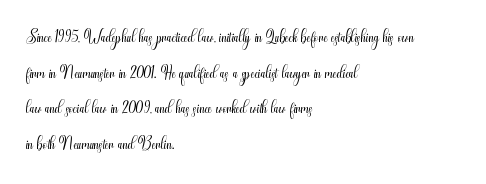
Each line starts at the same left margin while the right side varies. Weight: regular or lighter. Compared with typical paragraphs, the rows here are spaced about the same. No extra tracking has been applied to these lines. Any mark beneath the type? The region is blank.
